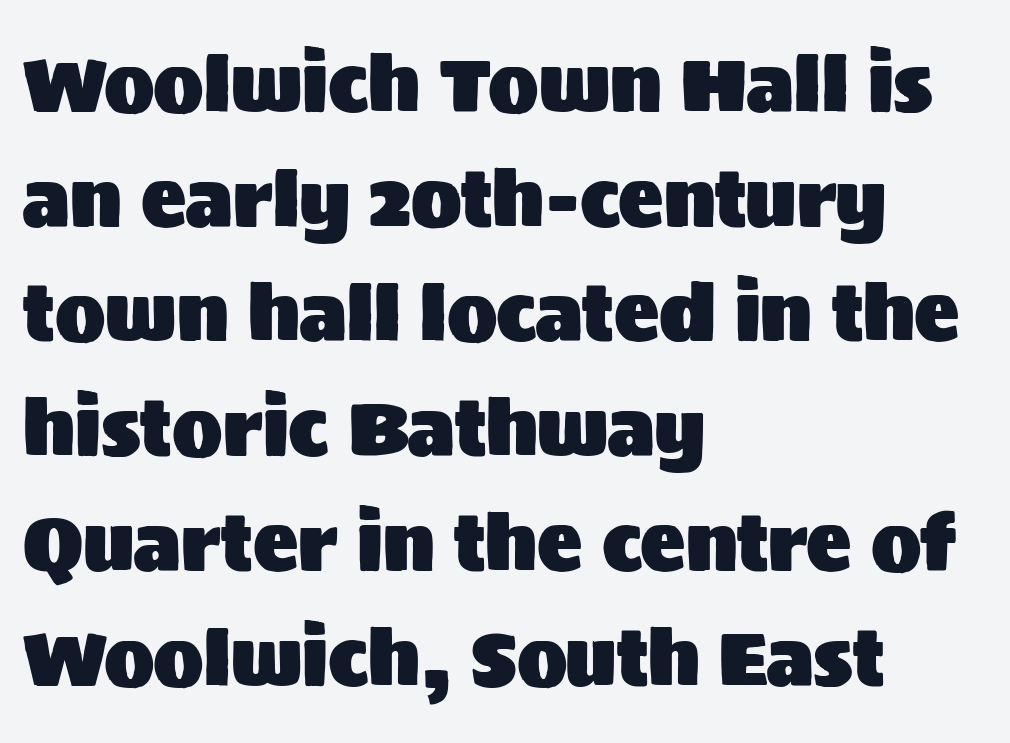
The image shows 75 px sans-serif type, upright; set left-aligned, normal line spacing (1.53x), normal letter spacing, not underlined; medium stroke contrast and a large x-height.
